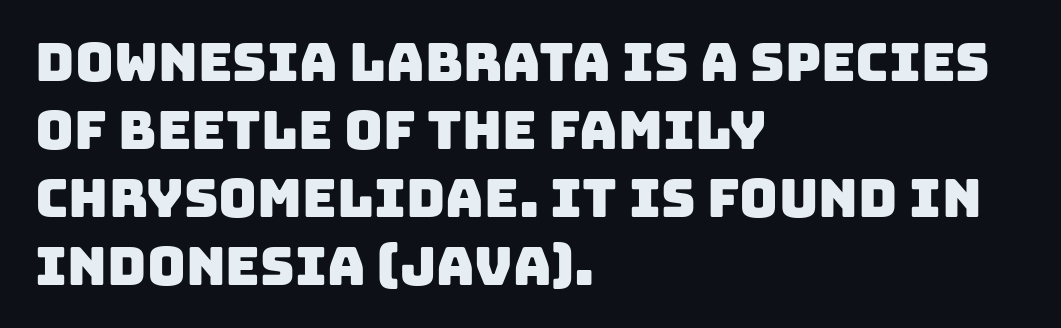
Q: Is the typeface a serif or a sans-serif typeface? A: Sans-serif.
Q: Is the text underlined? A: No.
Q: How is the paragraph aligned? A: Left-aligned.
Q: Is the spacing between letters normal or unusually wide? A: Normal.
Q: Is the spacing between lines tight, normal or loose? A: Normal.
Q: Width (condensed, normal, or wide)? A: Normal.
Q: Stroke contrast? A: Low.
Q: x-height? A: Large.
Q: Monospaced? A: No.
